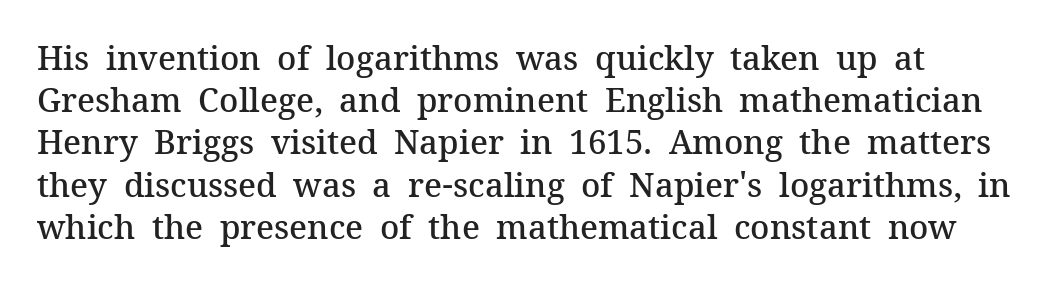
Q: Is the text bold? A: Semi-bold.
Q: Is the text italic (slanted)? A: No, it is upright.
Q: Is the typeface a serif or a sans-serif typeface? A: Serif.
Q: Is the text underlined? A: No.
Q: Is the spacing between letters normal or unusually wide? A: Normal.
Q: Is the spacing between lines tight, normal or loose? A: Normal.
Q: Width (condensed, normal, or wide)? A: Normal.
Q: Stroke contrast? A: Medium.
Q: x-height? A: Medium.
Q: Monospaced? A: No.
